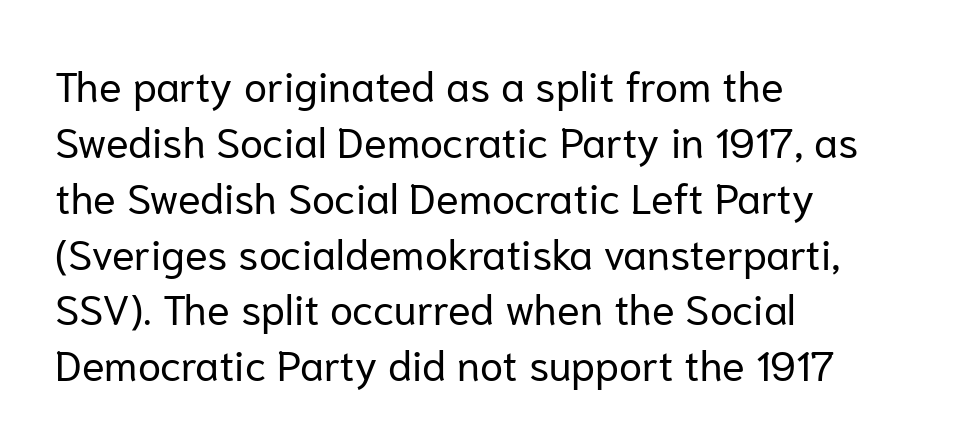
{"serif": "no", "italic": "no", "bold": "no", "weight": "regular", "width": "normal", "stroke_contrast": "low", "x_height": "medium", "monospaced": "no", "underline": "no", "align": "left", "line_spacing": "normal", "line_spacing_ratio": 1.33, "letter_spacing": "normal", "letter_spacing_em": 0.0, "glyph_px": 42}
